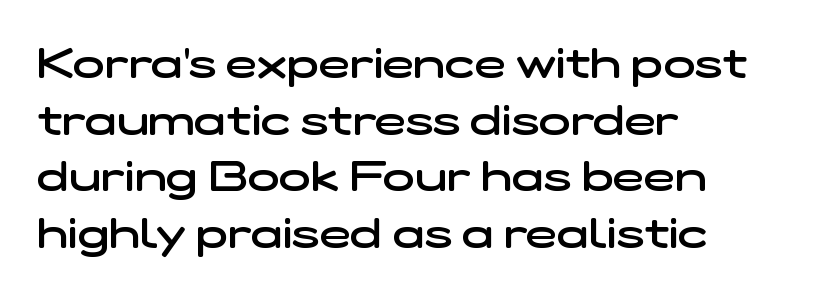
The strip under each line holds only bare page. These lines keep a tight, regular rhythm from letter to letter. Is this a fixed-width face? No — the glyphs have proportional, varying widths. Set as a demibold, roughly 600 on the weight scale. The type family on display is of the sans-serif kind. What's the leading like? Ordinary, nothing unusual.
